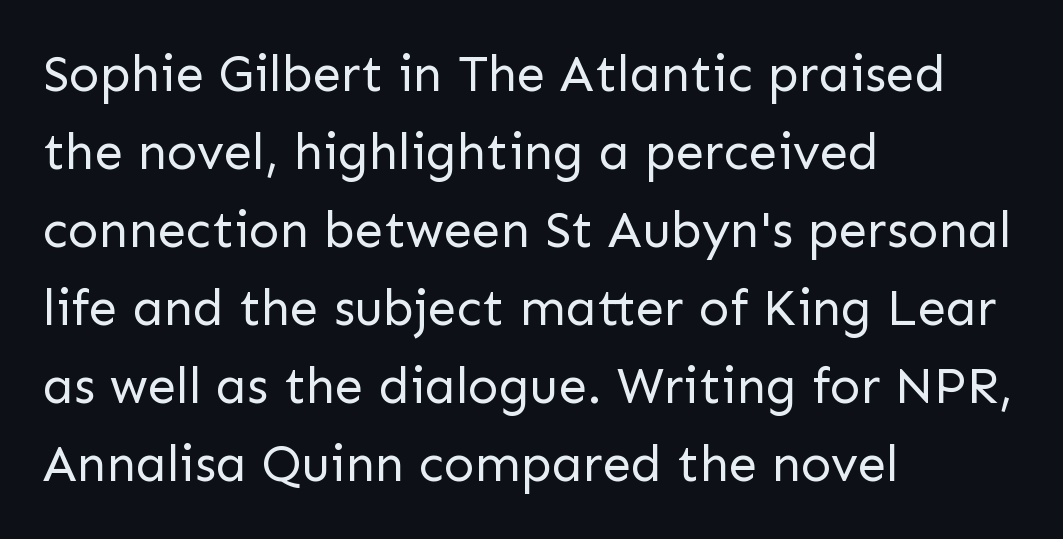
{"serif": "no", "italic": "no", "bold": "no", "weight": "regular", "width": "normal", "stroke_contrast": "low", "x_height": "medium", "monospaced": "no", "underline": "no", "align": "left", "line_spacing": "normal", "line_spacing_ratio": 1.53, "letter_spacing": "normal", "letter_spacing_em": 0.0, "glyph_px": 51}
